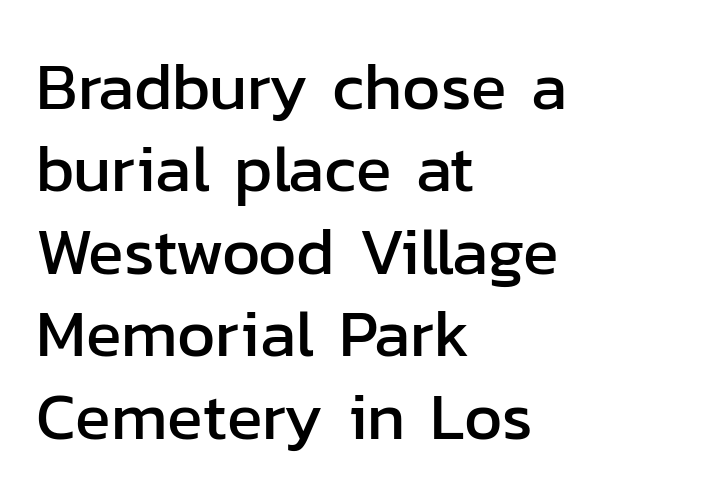
In terms of posture, this sample is upright. Spacing verdict: proportional, widths tailored to each character. Honestly, the row spacing looks completely unremarkable. In terms of letterform style, serifs are entirely absent. These lines keep a tight, regular rhythm from letter to letter.
